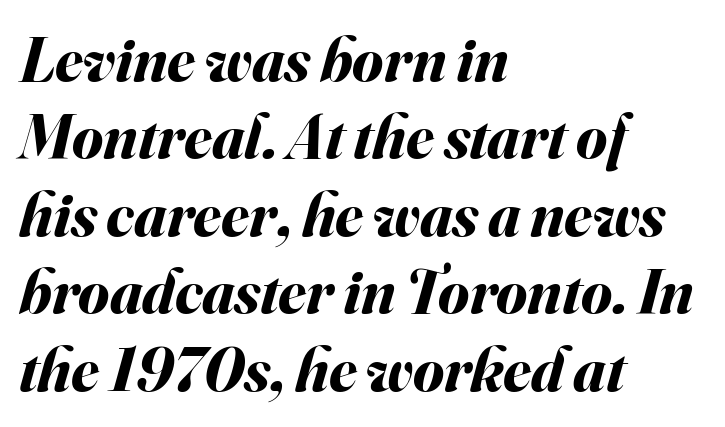
{"italic": "yes", "lean": "right", "slant_degrees": 16, "bold": "yes", "weight": "bold", "width": "normal", "stroke_contrast": "medium", "x_height": "small", "monospaced": "no", "underline": "no", "align": "left", "line_spacing_ratio": 1.23, "letter_spacing": "normal", "letter_spacing_em": 0.0, "glyph_px": 63}
